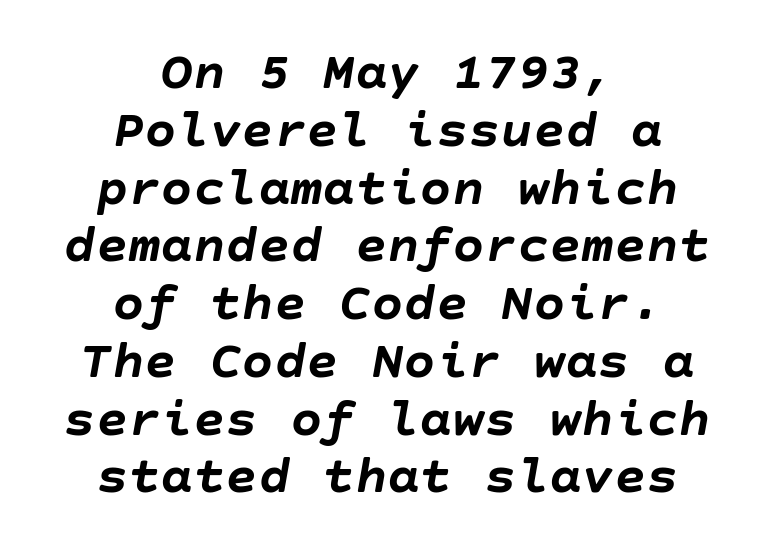
Has an underline been added? It has not. These lines carry a lot of weight — the face is fully bold. Here the glyphs are tracked normally, forming tight word shapes. Horizontal alignment here is central, giving a formal, balanced look. This sample trades vertical openness for compactness between lines.
